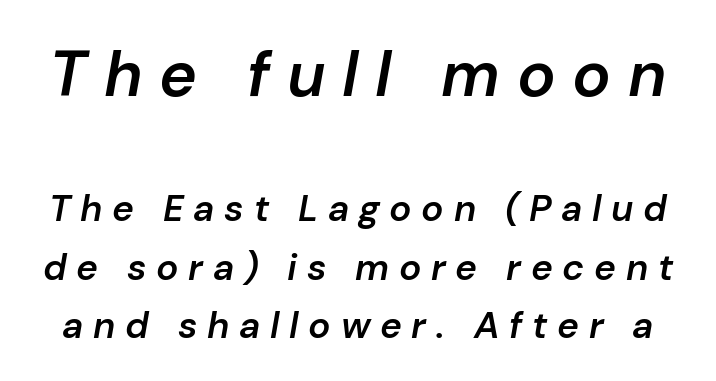
Q: Is the text bold? A: Semi-bold.
Q: Is the text italic (slanted)? A: Yes, it leans right by about 10 degrees.
Q: Is the text underlined? A: No.
Q: Is the spacing between letters normal or unusually wide? A: Unusually wide.
Q: Is the spacing between lines tight, normal or loose? A: Normal.
Q: Which block of text is set in a larger size, the first (top) or the second (bottom)? A: The first (top) one.
Q: Width (condensed, normal, or wide)? A: Normal.
Q: Stroke contrast? A: Low.
Q: x-height? A: Medium.
Q: Monospaced? A: No.
